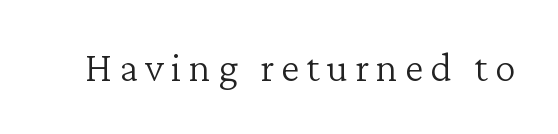
This sample has the flowing, uneven cadence of proportional lettering. A typesetter would mark this as roman, not italic. Font category for this specimen: serif. Unmarked baselines from the first word to the last. Summary of weight: not heavy and not bold.
